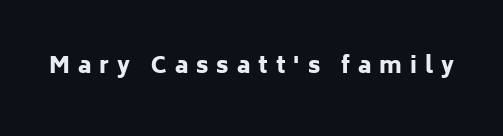
The image shows 22 px bold type, upright; set unusually wide letter spacing (+0.36 em), not underlined.
